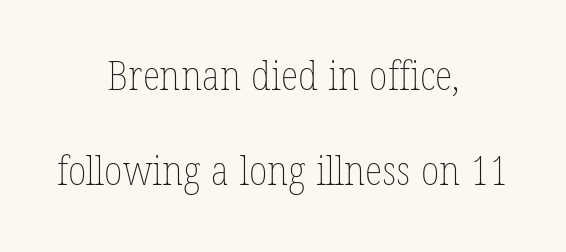
The words here are not underlined. Upright lettering throughout. This sample uses plain, unmodified letter spacing. The weight would be labelled regular, book, light, or lighter still. If you folded the block vertically in half, each line would mirror itself in length.
